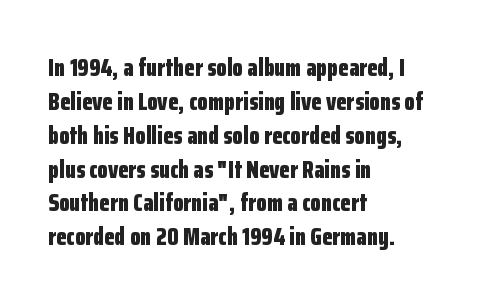
{"italic": "no", "bold": "yes", "underline": "no", "align": "left", "line_spacing": "normal", "line_spacing_ratio": 1.41, "letter_spacing": "normal", "letter_spacing_em": 0.0, "glyph_px": 24}
